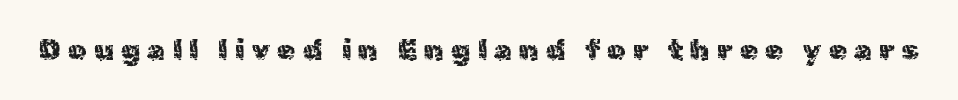
{"serif": "no", "italic": "no", "width": "normal", "x_height": "medium", "monospaced": "no", "underline": "no", "letter_spacing": "wide", "letter_spacing_em": 0.25, "glyph_px": 29}
